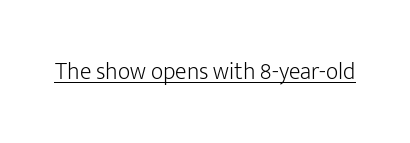
The image shows 24 px text type, upright; set normal letter spacing, underlined.
